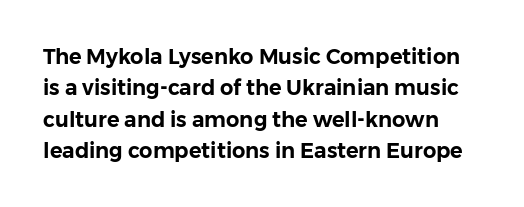
The image shows 21 px text type, upright; set normal line spacing (1.49x), normal letter spacing, not underlined.
